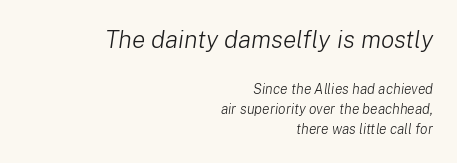
Q: Is the text bold? A: No.
Q: Is the text italic (slanted)? A: Yes, it leans right by about 8 degrees.
Q: Is the text underlined? A: No.
Q: How is the paragraph aligned? A: Right-aligned.
Q: Is the spacing between letters normal or unusually wide? A: Normal.
Q: Is the spacing between lines tight, normal or loose? A: Normal.
Q: Which block of text is set in a larger size, the first (top) or the second (bottom)? A: The first (top) one.
